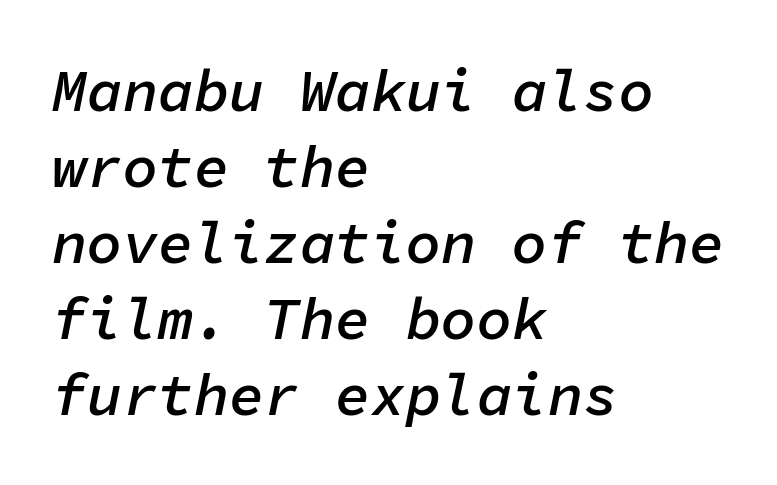
The image shows 59 px semibold type, italic (leaning right), monospaced; set left-aligned, normal line spacing (1.29x), normal letter spacing, not underlined; low stroke contrast and a medium x-height.
